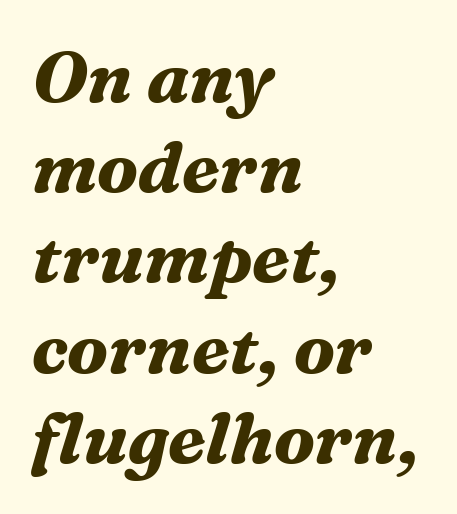
The image shows 71 px bold serif type, italic (leaning right); set left-aligned, normal line spacing (1.27x), normal letter spacing, not underlined; medium stroke contrast and a medium x-height.
